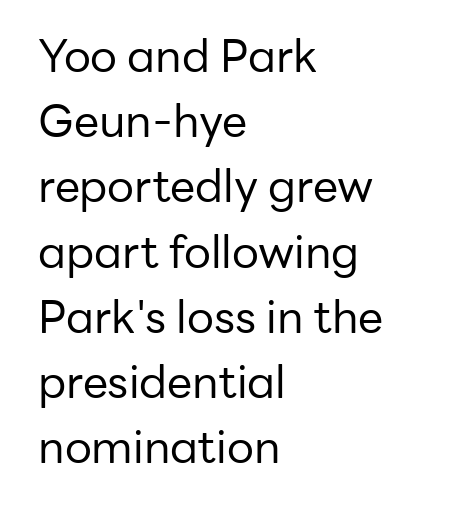
The image shows 45 px regular-weight sans-serif type, upright; set left-aligned, normal line spacing (1.45x), normal letter spacing, not underlined; low stroke contrast and a medium x-height.
